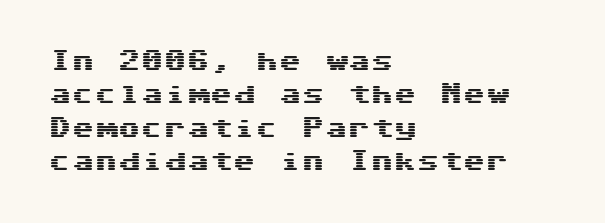
The image shows 23 px text type, upright; set left-aligned, normal line spacing (1.45x), normal letter spacing, not underlined.
